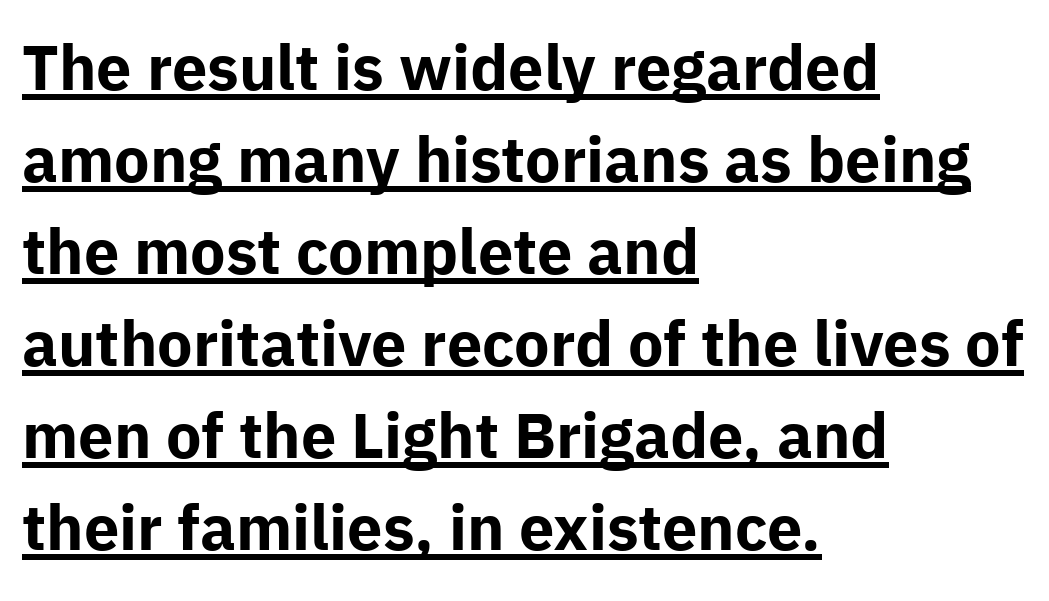
The image shows 63 px bold sans-serif type, upright; set left-aligned, normal line spacing (1.46x), normal letter spacing, underlined; low stroke contrast and a medium x-height.
